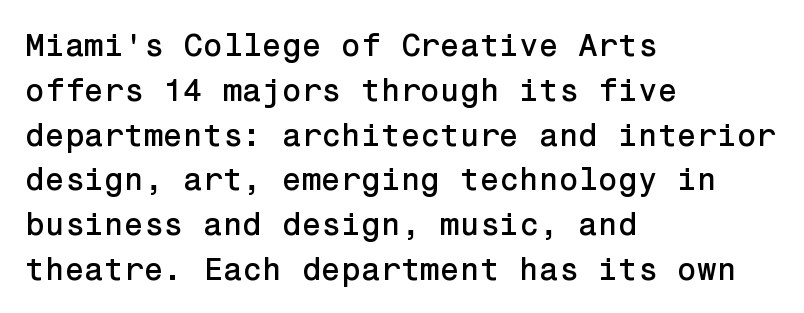
Q: Is the text italic (slanted)? A: No, it is upright.
Q: Is the typeface a serif or a sans-serif typeface? A: Sans-serif.
Q: Is the text underlined? A: No.
Q: How is the paragraph aligned? A: Left-aligned.
Q: Is the spacing between letters normal or unusually wide? A: Normal.
Q: Is the spacing between lines tight, normal or loose? A: Normal.
Q: Width (condensed, normal, or wide)? A: Normal.
Q: Stroke contrast? A: Low.
Q: x-height? A: Medium.
